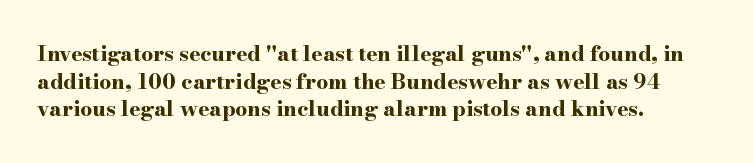
{"italic": "no", "bold": "yes", "underline": "no", "align": "left", "line_spacing": "normal", "line_spacing_ratio": 1.31, "letter_spacing": "normal", "letter_spacing_em": 0.0, "glyph_px": 21}
